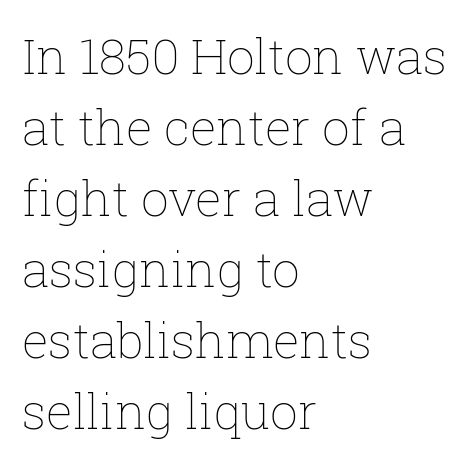
The setting favours the left margin, as ordinary paragraphs usually do. This rendering leaves character spacing at its baseline value. Just letters on the line, the space beneath them empty. Designer's note — italics off, roman on. Do the characters align in a grid? No, the font is proportional.
